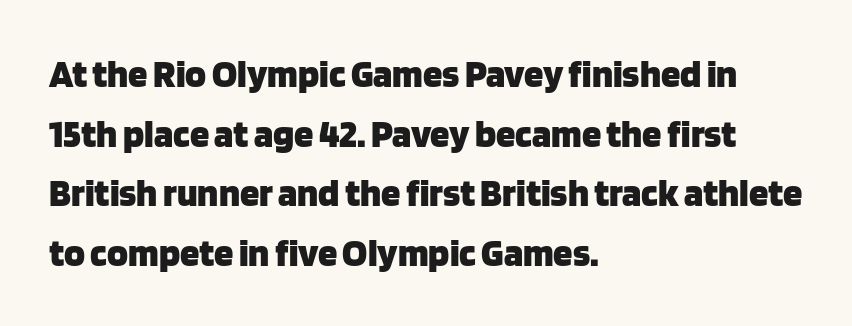
The image shows 39 px heavy sans-serif type, upright; set left-aligned, normal line spacing (1.53x), normal letter spacing, not underlined; low stroke contrast and a large x-height.
